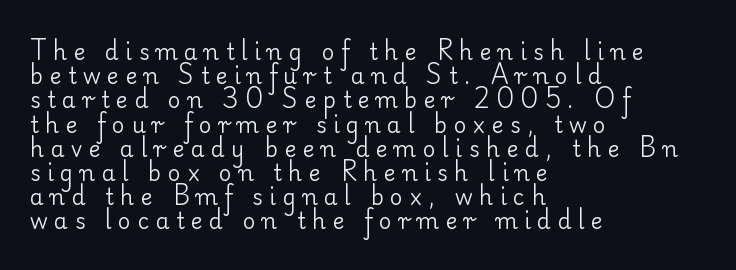
The image shows 22 px text type, upright; set left-aligned, tight line spacing (1.1x), unusually wide letter spacing (+0.3 em), not underlined.
